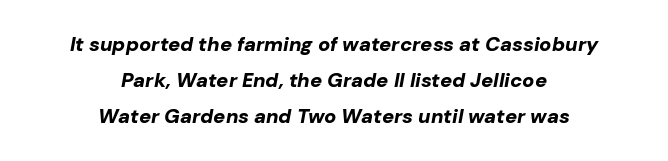
Unmarked baselines from the first word to the last. Short note: letters normally spaced. Its strokes are broad and dark, the hallmark of bold type. In CSS terms this would be text-align: center. These lines were composed using italics.
